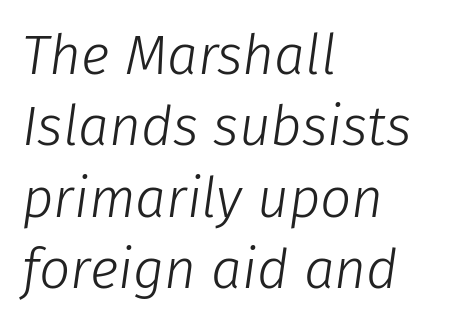
The line texture is even and compact thanks to regular tracking. This sample is left-justified, so line endings fall wherever the words run out. Quick note: underline off. The block of text has a typical density, with ordinary space between rows. The characters are drawn with everyday or finer stroke widths. Compared with ordinary roman type, these characters are visibly tilted.
